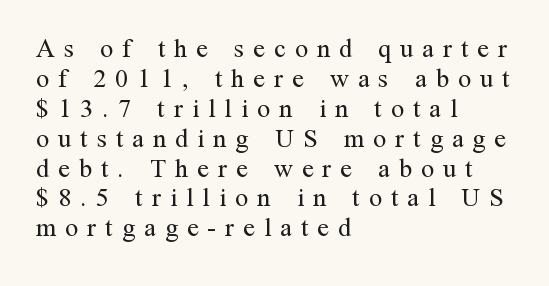
Which margin do the lines hug? The left one — the right edge is uneven. The words here are not underlined. Baseline-to-baseline distance is barely more than the letter height. The font is comparable to plain body text, perhaps lighter. There is plenty of visible air inserted between adjacent glyphs. The lettering holds an erect, upright posture throughout.
